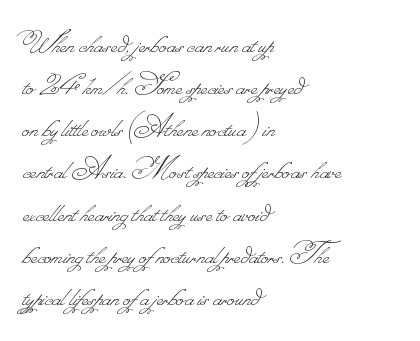
{"bold": "no", "weight": "thin", "width": "normal", "stroke_contrast": "low", "monospaced": "no", "underline": "no", "align": "left", "line_spacing_ratio": 1.24, "letter_spacing": "normal", "letter_spacing_em": 0.0, "glyph_px": 34}
